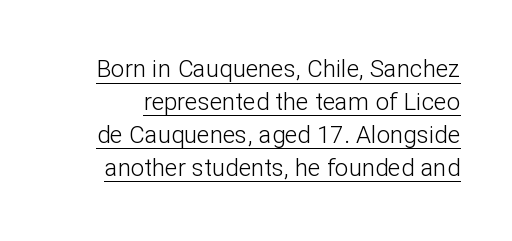
{"italic": "no", "bold": "no", "underline": "yes", "line_spacing": "normal", "line_spacing_ratio": 1.37, "letter_spacing": "normal", "letter_spacing_em": 0.0, "glyph_px": 24}
